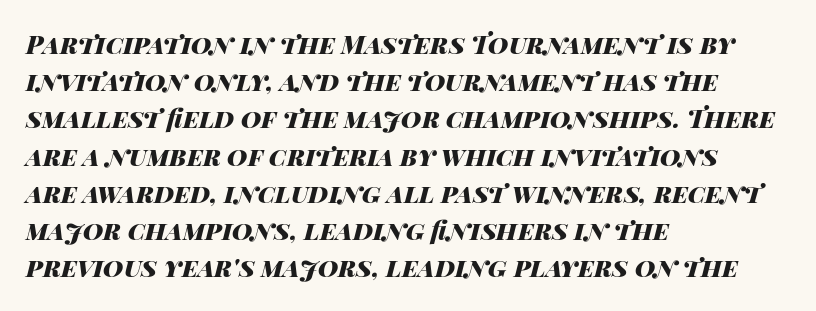
Q: Is the text bold? A: Yes.
Q: Is the text italic (slanted)? A: Yes, it leans right by about 14 degrees.
Q: Is the text underlined? A: No.
Q: How is the paragraph aligned? A: Left-aligned.
Q: Is the spacing between letters normal or unusually wide? A: Normal.
Q: Is the spacing between lines tight, normal or loose? A: Normal.
